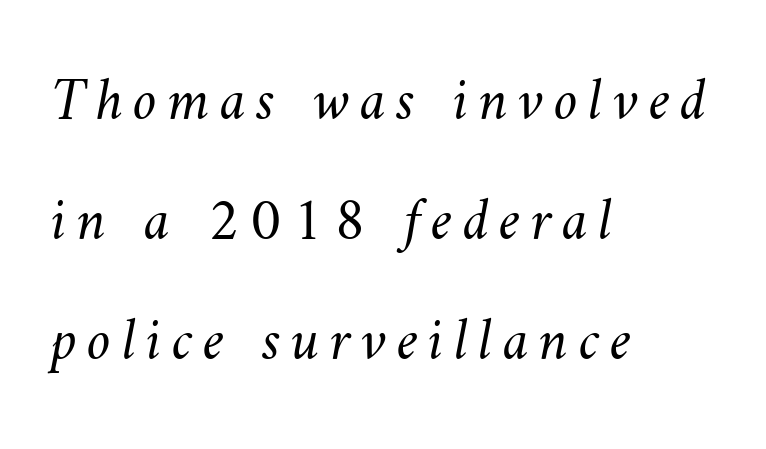
{"bold": "no", "weight": "light", "width": "normal", "stroke_contrast": "medium", "x_height": "small", "monospaced": "no", "underline": "no", "align": "left", "line_spacing": "loose", "line_spacing_ratio": 2.0, "glyph_px": 60}
